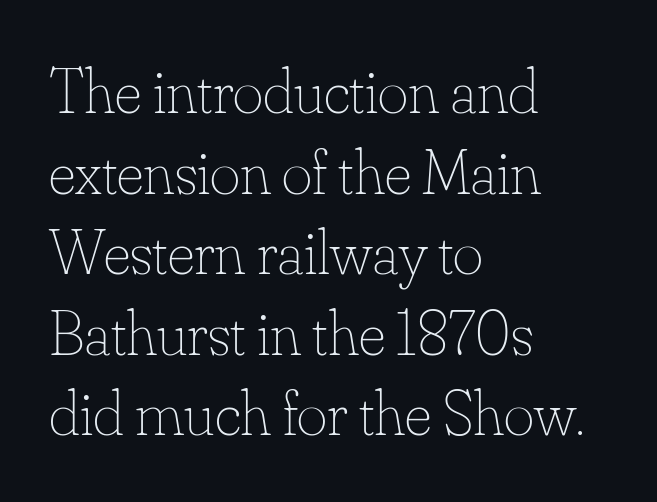
{"italic": "no", "bold": "no", "weight": "thin", "width": "normal", "stroke_contrast": "low", "x_height": "small", "monospaced": "no", "underline": "no", "align": "left", "line_spacing_ratio": 1.24, "letter_spacing": "normal", "letter_spacing_em": 0.0, "glyph_px": 65}
